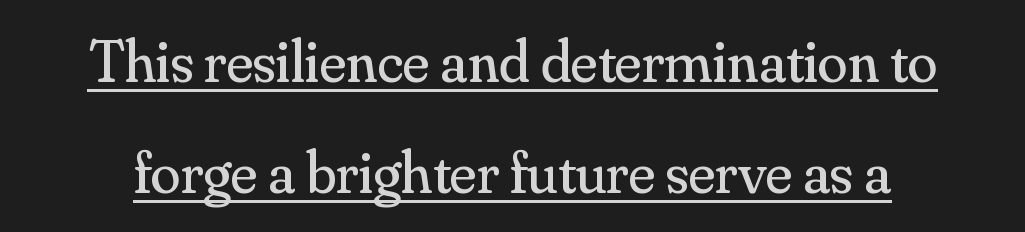
The image shows 61 px regular-weight serif type, upright; set line spacing 1.82x, normal letter spacing, underlined; medium stroke contrast and a small x-height.
